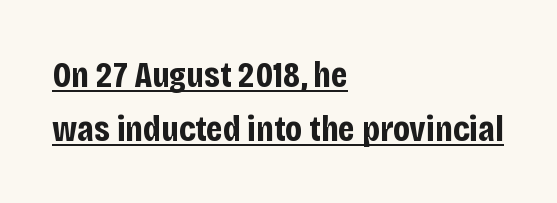
The vertical gap from one line to the next is medium. These lines keep a tight, regular rhythm from letter to letter. To sum up the face: it is a sans, with no serifs. Upright lettering throughout. Emphasis is given by a line drawn under the lettering. A full-strength bold gives these letters their thick strokes.
